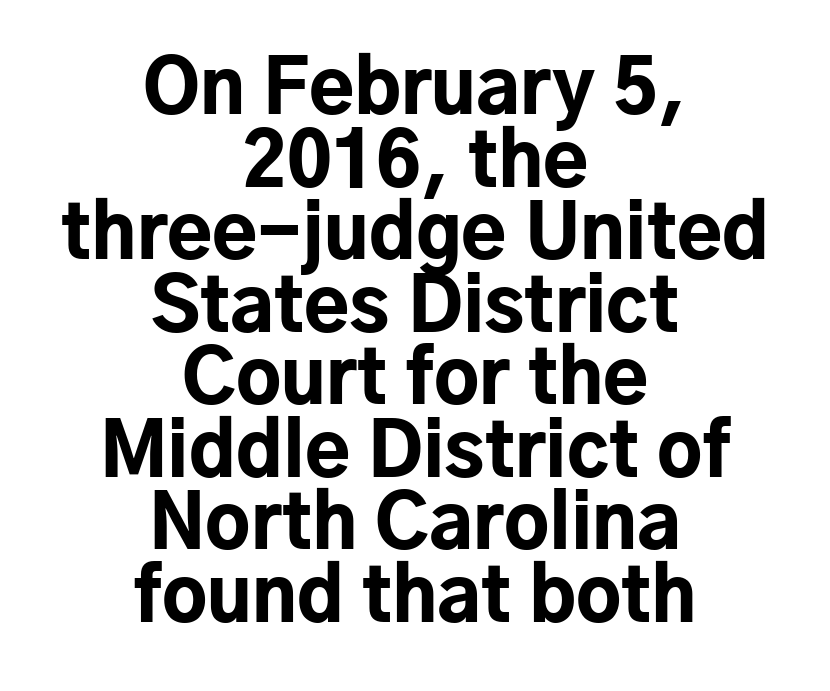
The passage is arranged like a title page — every line centered. Typesetter's note: full bold, strokes at maximum text heaviness. Compared with typical paragraphs, the rows here are closer together. The space directly below the letters is spotless. Looks like regular typesetting: each glyph gets only the width it needs. When letters stand straight like this, we call the style roman or upright.
